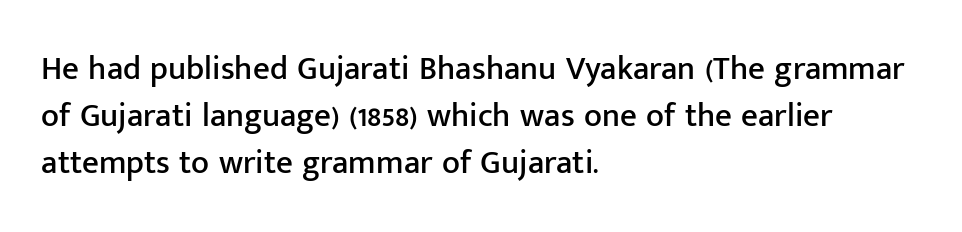
The baseline area is clear. Letterform terminals end flat and unadorned throughout the passage. The block of text has a typical density, with ordinary space between rows. Think of a printed novel: that variable character pitch is what you see here. In CSS terms this would be text-align: left. Ascenders rise straight up at ninety degrees.
